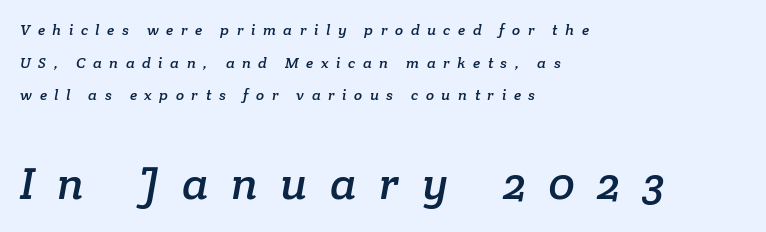
Q: Is the typeface a serif or a sans-serif typeface? A: Serif.
Q: Is the text underlined? A: No.
Q: How is the paragraph aligned? A: Left-aligned.
Q: Is the spacing between letters normal or unusually wide? A: Unusually wide.
Q: Is the spacing between lines tight, normal or loose? A: Loose.
Q: Which block of text is set in a larger size, the first (top) or the second (bottom)? A: The second (bottom) one.
Q: Width (condensed, normal, or wide)? A: Normal.
Q: Stroke contrast? A: Low.
Q: x-height? A: Medium.
Q: Monospaced? A: No.
